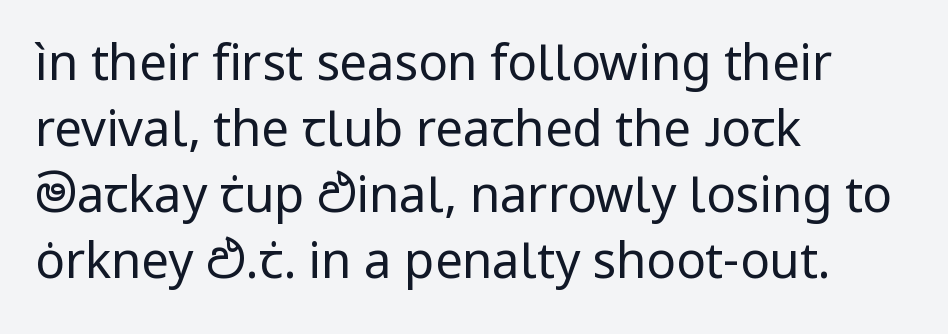
Q: Is the text bold? A: No.
Q: Is the text italic (slanted)? A: No, it is upright.
Q: Is the typeface a serif or a sans-serif typeface? A: Sans-serif.
Q: Is the text underlined? A: No.
Q: How is the paragraph aligned? A: Left-aligned.
Q: Is the spacing between letters normal or unusually wide? A: Normal.
Q: Is the spacing between lines tight, normal or loose? A: Normal.
Q: Width (condensed, normal, or wide)? A: Normal.
Q: Stroke contrast? A: Low.
Q: x-height? A: Medium.
Q: Monospaced? A: No.
